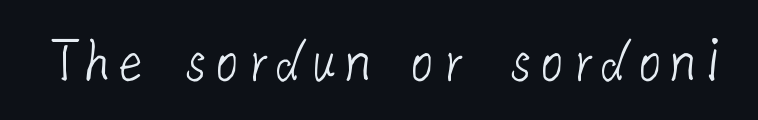
Q: Is the text bold? A: No.
Q: Is the typeface a serif or a sans-serif typeface? A: Sans-serif.
Q: Is the text underlined? A: No.
Q: Is the spacing between letters normal or unusually wide? A: Normal.
Q: Width (condensed, normal, or wide)? A: Normal.
Q: Stroke contrast? A: Low.
Q: x-height? A: Medium.
